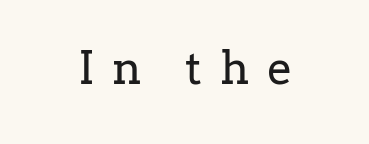
Little horizontal feet cap the strokes, marking this as serif type. Is this a fixed-width face? No — the glyphs have proportional, varying widths. The axis of the letterforms is exactly vertical. Tracking here is generous; glyphs stand well apart from one another.
